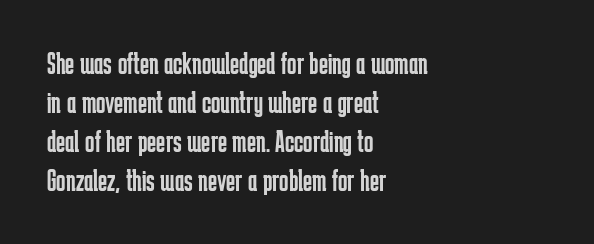
Vertical spacing — default. What kind of face is this? One without serifs — a sans. Counters stay open thanks to moderate or lighter strokes. Designer's note — italics off, roman on. This rendering uses left alignment, leaving the right contour irregular. The passage shown is not underscored anywhere.
